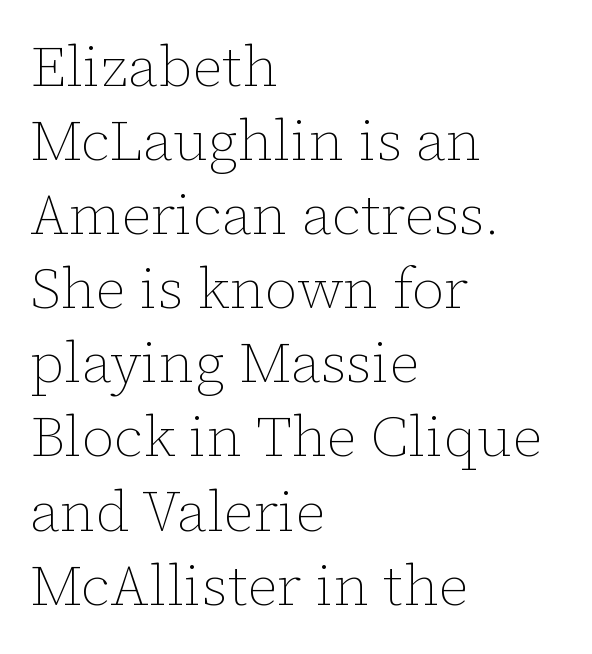
You could not count columns in this text — the font is proportionally spaced. A student would call this left alignment; a typographer would say flush left, rag right. Does extra space separate the letters? No, they use regular spacing. Unbolded letterforms with no extra heft. The passage shown stacks its lines at a standard gap.
